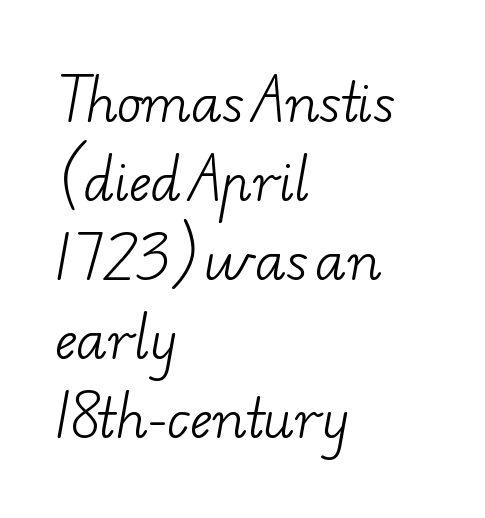
{"serif": "yes", "bold": "no", "weight": "light", "width": "wide", "stroke_contrast": "low", "x_height": "small", "monospaced": "no", "underline": "no", "align": "left", "line_spacing": "normal", "line_spacing_ratio": 1.52, "letter_spacing": "normal", "letter_spacing_em": 0.0, "glyph_px": 52}
